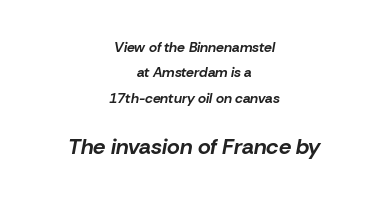
{"italic": "yes", "lean": "right", "slant_degrees": 10, "bold": "yes", "underline": "no", "align": "center", "line_spacing_ratio": 1.82, "letter_spacing": "normal", "letter_spacing_em": 0.0, "larger_block": "second", "size_ratio": 1.57, "glyph_px": 22}
